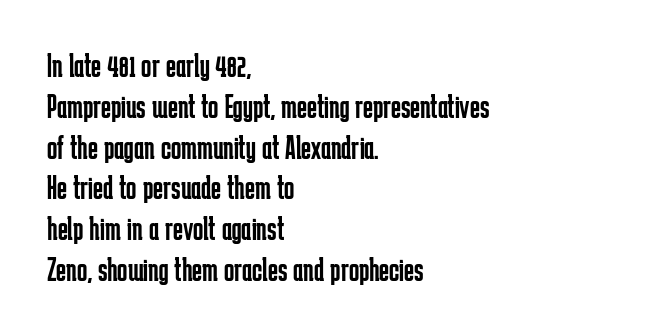
Q: Is the text bold? A: No.
Q: Is the text italic (slanted)? A: No, it is upright.
Q: Is the typeface a serif or a sans-serif typeface? A: Sans-serif.
Q: Is the text underlined? A: No.
Q: How is the paragraph aligned? A: Left-aligned.
Q: Is the spacing between letters normal or unusually wide? A: Normal.
Q: Width (condensed, normal, or wide)? A: Condensed.
Q: Stroke contrast? A: Low.
Q: x-height? A: Medium.
Q: Monospaced? A: No.
